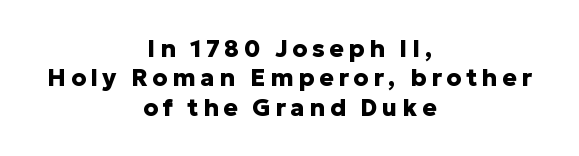
{"italic": "no", "bold": "yes", "underline": "no", "align": "center", "line_spacing_ratio": 1.22, "glyph_px": 24}
